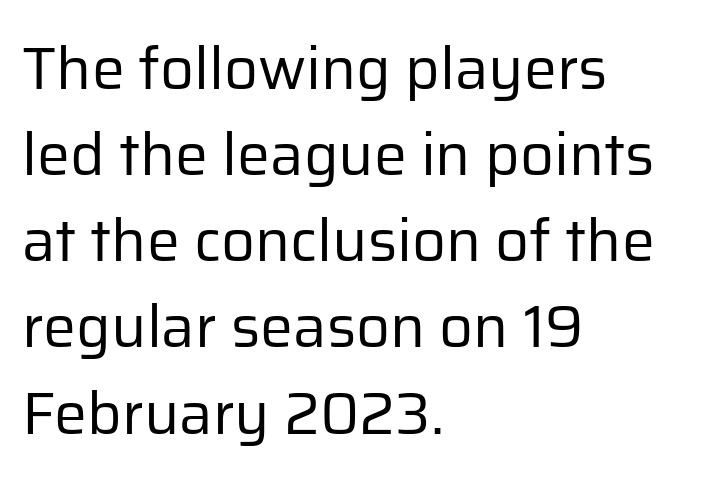
Short note: letters normally spaced. Decoration check: the copy has no underline. The face used here is proportionally spaced, like ordinary book or web type. Line spacing here is normal.
